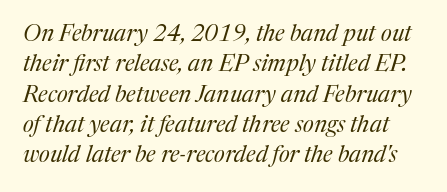
Successive baselines arrive at the customary interval. The horizontal fit of the characters is conventional and even. The gap between lines stays unmarked. This sample uses an oblique cut, with every glyph tilted off the vertical. Caption: face not bold, strokes unweighted.
